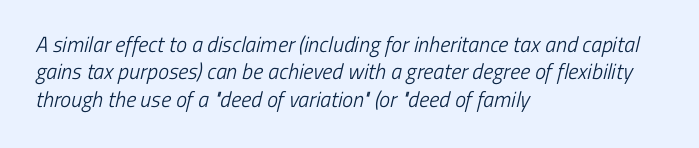
The image shows 22 px text type; set left-aligned, line spacing 1.24x, normal letter spacing, not underlined.
